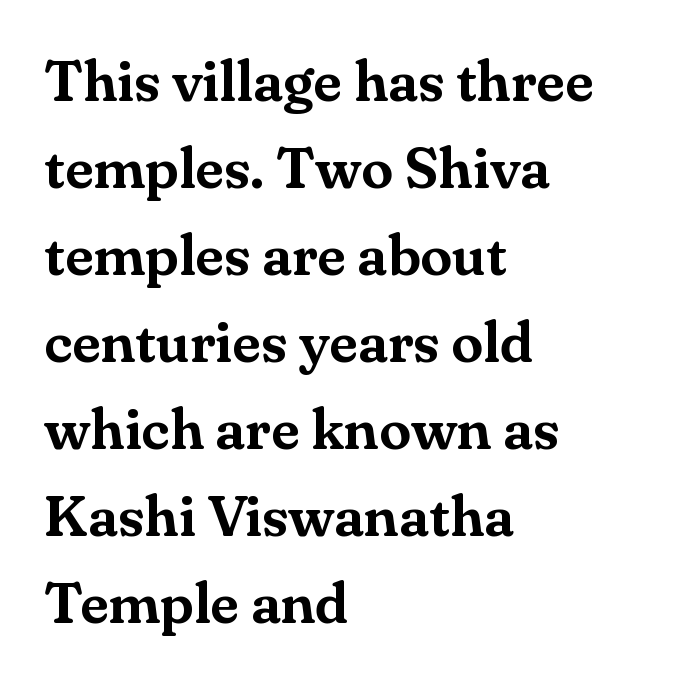
{"serif": "yes", "italic": "no", "width": "normal", "stroke_contrast": "medium", "x_height": "small", "monospaced": "no", "underline": "no", "align": "left", "line_spacing": "normal", "line_spacing_ratio": 1.5, "letter_spacing": "normal", "letter_spacing_em": 0.0, "glyph_px": 58}
